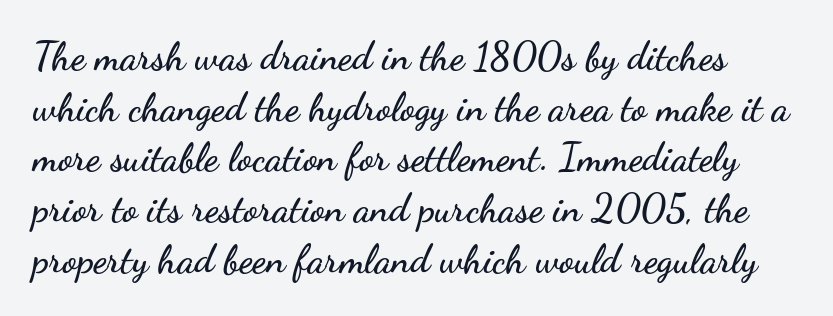
{"serif": "no", "width": "wide", "stroke_contrast": "low", "x_height": "small", "monospaced": "no", "underline": "no", "line_spacing": "normal", "line_spacing_ratio": 1.3, "letter_spacing": "normal", "letter_spacing_em": 0.0, "glyph_px": 39}
